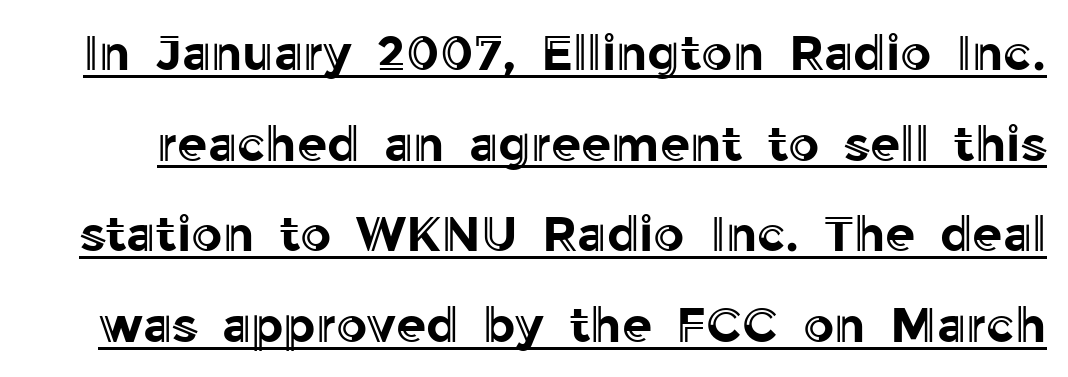
{"italic": "no", "width": "normal", "x_height": "medium", "monospaced": "no", "underline": "yes", "line_spacing_ratio": 1.85, "letter_spacing": "normal", "letter_spacing_em": 0.0, "glyph_px": 49}
